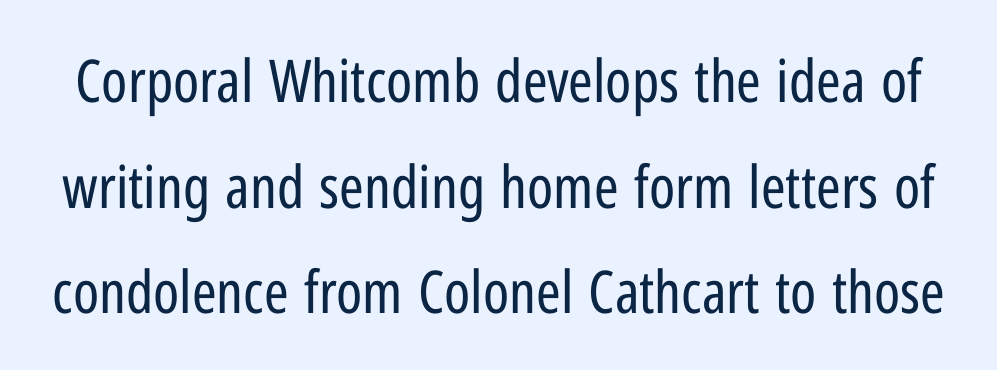
Q: Is the text bold? A: No.
Q: Is the text italic (slanted)? A: No, it is upright.
Q: Is the typeface a serif or a sans-serif typeface? A: Sans-serif.
Q: Is the text underlined? A: No.
Q: Is the spacing between letters normal or unusually wide? A: Normal.
Q: Width (condensed, normal, or wide)? A: Condensed.
Q: Stroke contrast? A: Low.
Q: x-height? A: Medium.
Q: Monospaced? A: No.
